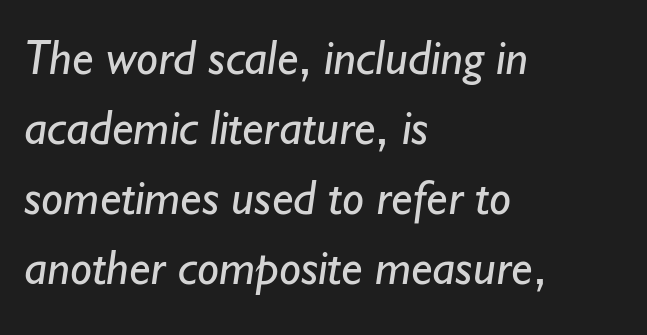
The image shows 49 px regular-weight sans-serif type; set left-aligned, normal line spacing (1.43x), normal letter spacing, not underlined; low stroke contrast and a small x-height.
